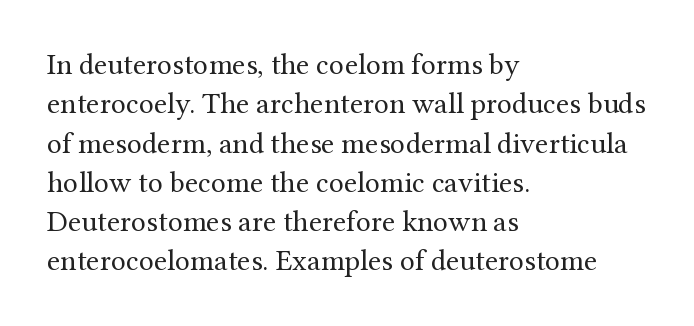
You can tell it's not italic because the verticals are truly vertical. Quick note: interline space is typical. These lines keep a tight, regular rhythm from letter to letter. A clean baseline with only descenders dipping below it.
